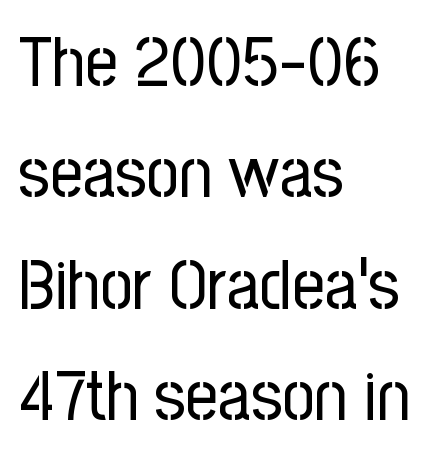
Q: Is the text bold? A: No.
Q: Is the text italic (slanted)? A: No, it is upright.
Q: Is the typeface a serif or a sans-serif typeface? A: Sans-serif.
Q: Is the text underlined? A: No.
Q: How is the paragraph aligned? A: Left-aligned.
Q: Is the spacing between letters normal or unusually wide? A: Normal.
Q: Is the spacing between lines tight, normal or loose? A: Normal.
Q: Width (condensed, normal, or wide)? A: Condensed.
Q: Stroke contrast? A: Low.
Q: x-height? A: Medium.
Q: Monospaced? A: No.
